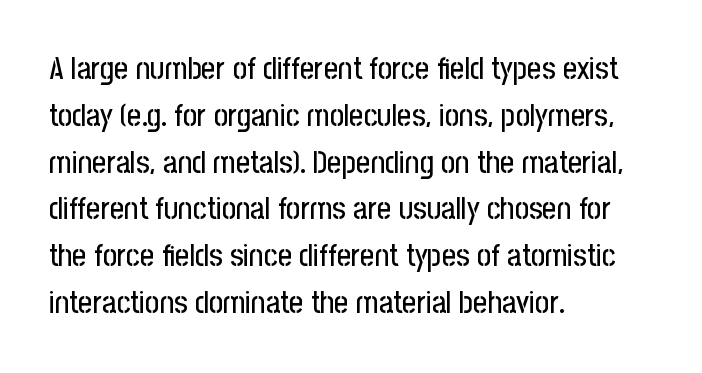
The image shows 31 px condensed sans-serif type, upright; set left-aligned, normal line spacing (1.51x), normal letter spacing, not underlined; low stroke contrast and a medium x-height.
